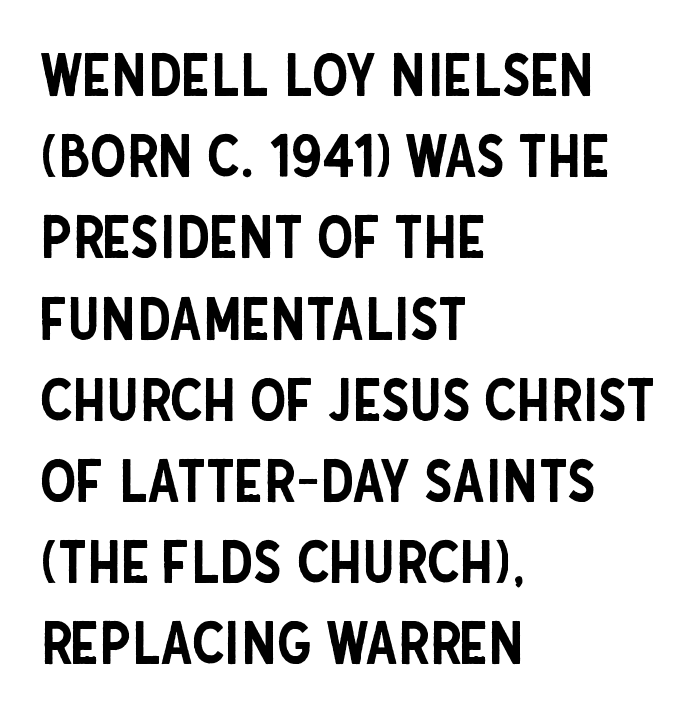
{"serif": "no", "italic": "no", "width": "condensed", "stroke_contrast": "low", "x_height": "large", "monospaced": "no", "underline": "no", "align": "left", "line_spacing": "normal", "line_spacing_ratio": 1.4, "letter_spacing": "normal", "letter_spacing_em": 0.0, "glyph_px": 58}
